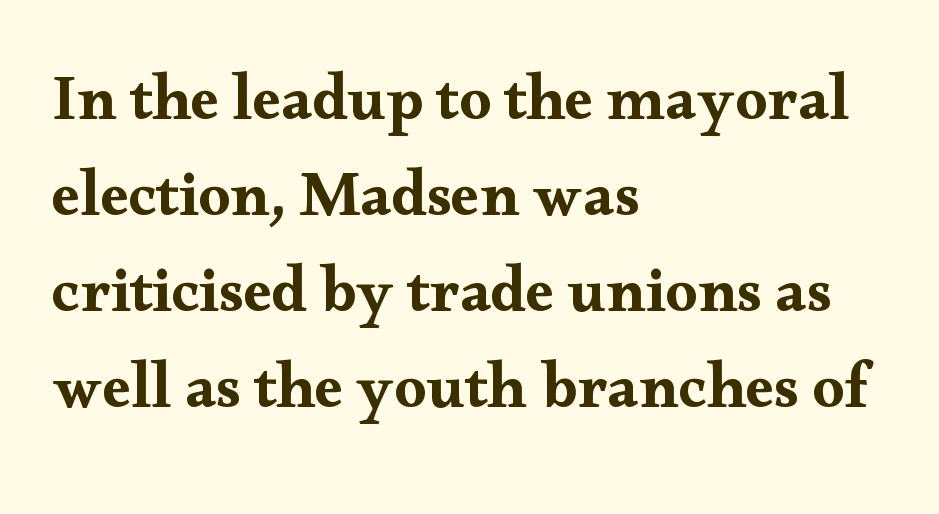
Q: Is the text italic (slanted)? A: No, it is upright.
Q: Is the typeface a serif or a sans-serif typeface? A: Serif.
Q: Is the text underlined? A: No.
Q: How is the paragraph aligned? A: Left-aligned.
Q: Is the spacing between letters normal or unusually wide? A: Normal.
Q: Is the spacing between lines tight, normal or loose? A: Normal.
Q: Width (condensed, normal, or wide)? A: Wide.
Q: Stroke contrast? A: Medium.
Q: x-height? A: Small.
Q: Monospaced? A: No.
